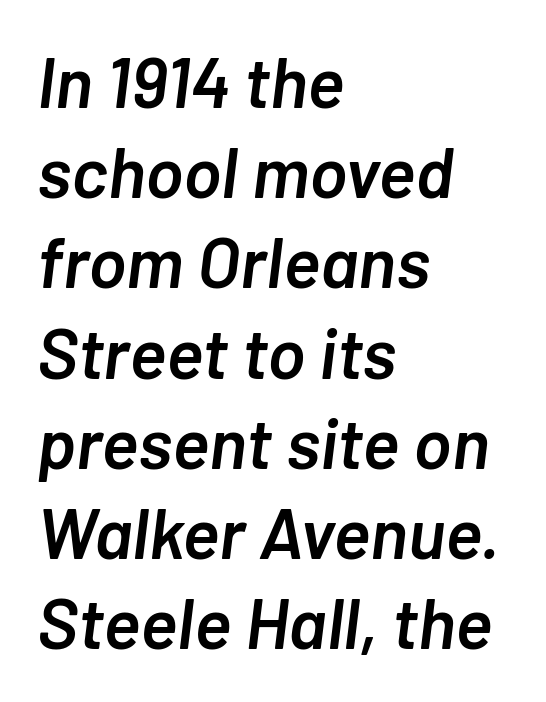
{"italic": "yes", "lean": "right", "slant_degrees": 7, "bold": "semi", "weight": "semibold", "width": "normal", "stroke_contrast": "low", "x_height": "medium", "monospaced": "no", "underline": "no", "align": "left", "line_spacing": "normal", "line_spacing_ratio": 1.27, "letter_spacing": "normal", "letter_spacing_em": 0.0, "glyph_px": 71}
